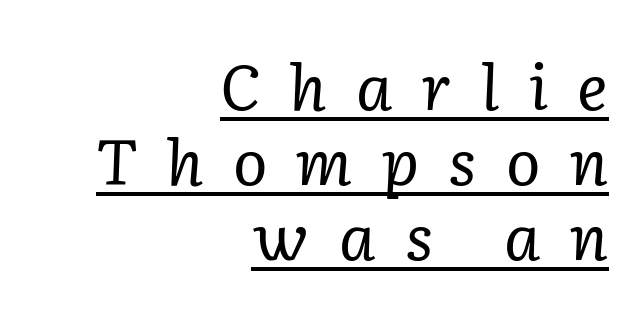
The image shows 64 px regular-weight serif type, italic (leaning right); set right-aligned, line spacing 1.17x, unusually wide letter spacing (+0.46 em), underlined; low stroke contrast and a medium x-height.
